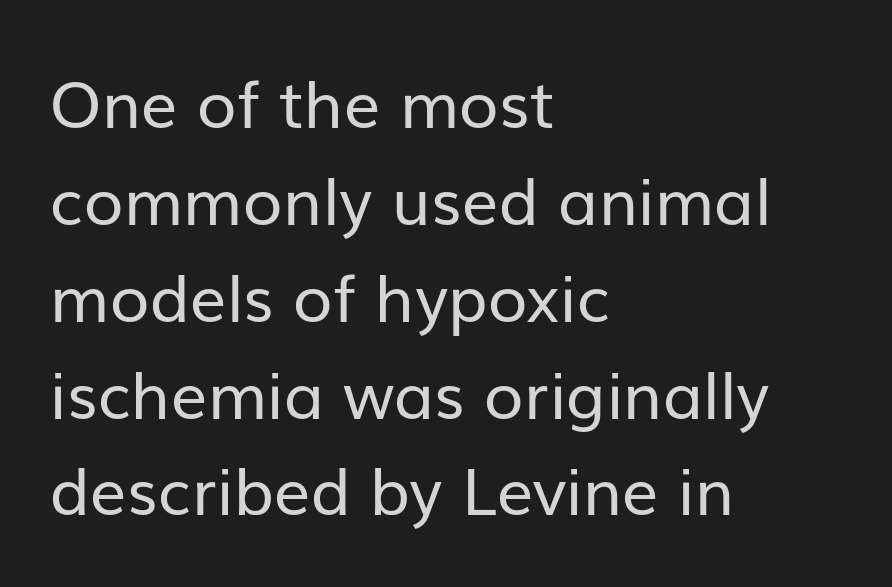
{"serif": "no", "italic": "no", "bold": "no", "weight": "regular", "width": "normal", "stroke_contrast": "low", "x_height": "medium", "monospaced": "no", "underline": "no", "align": "left", "line_spacing": "normal", "line_spacing_ratio": 1.49, "letter_spacing": "normal", "letter_spacing_em": 0.0, "glyph_px": 65}
